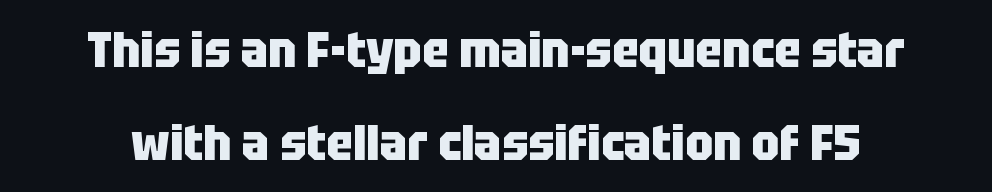
The image shows 50 px heavy, condensed sans-serif type, upright; set line spacing 1.86x, normal letter spacing, not underlined; low stroke contrast and a large x-height.
